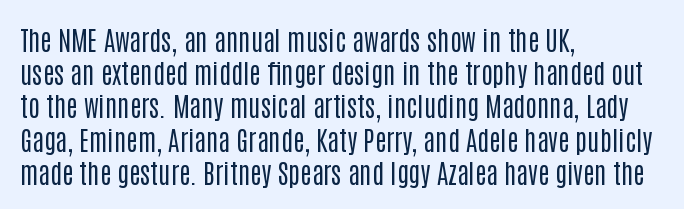
The zone under the glyphs is completely vacant. The passage is arranged the way most books set body copy — flush left. The type sits square on the baseline with zero lean. Weight: in the light-to-regular range. In terms of letterspacing, this is plain default setting.
